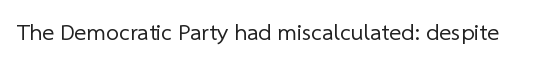
Q: Is the text bold? A: No.
Q: Is the text underlined? A: No.
Q: Is the spacing between letters normal or unusually wide? A: Normal.
